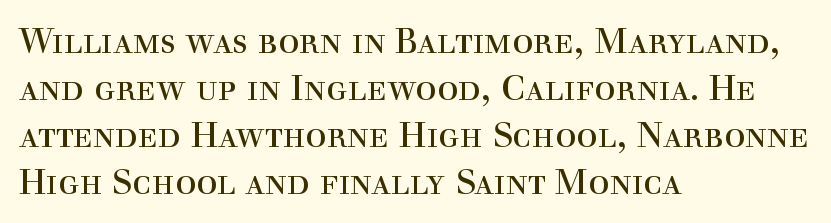
Q: Is the text bold? A: No.
Q: Is the text italic (slanted)? A: No, it is upright.
Q: Is the typeface a serif or a sans-serif typeface? A: Serif.
Q: Is the text underlined? A: No.
Q: How is the paragraph aligned? A: Left-aligned.
Q: Is the spacing between letters normal or unusually wide? A: Normal.
Q: Is the spacing between lines tight, normal or loose? A: Normal.
Q: Width (condensed, normal, or wide)? A: Normal.
Q: x-height? A: Medium.
Q: Monospaced? A: No.
